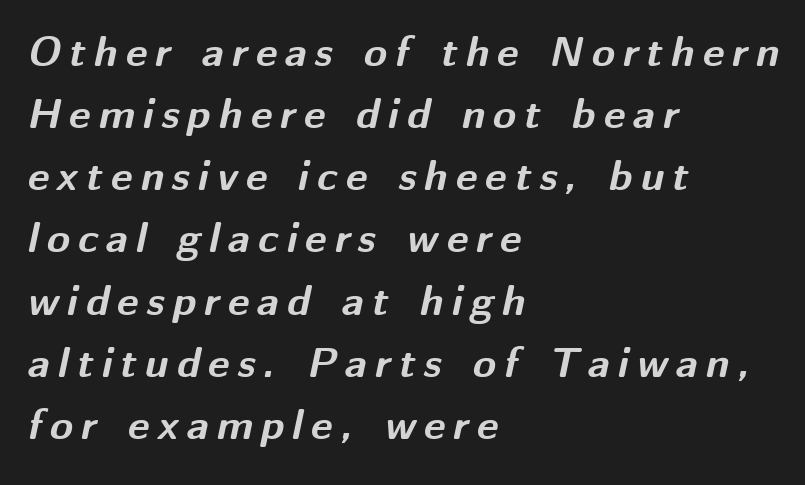
Q: Is the text bold? A: Yes.
Q: Is the text italic (slanted)? A: Yes, it leans right by about 12 degrees.
Q: Is the text underlined? A: No.
Q: How is the paragraph aligned? A: Left-aligned.
Q: Is the spacing between lines tight, normal or loose? A: Normal.
Q: Width (condensed, normal, or wide)? A: Normal.
Q: Stroke contrast? A: Medium.
Q: x-height? A: Medium.
Q: Monospaced? A: No.
